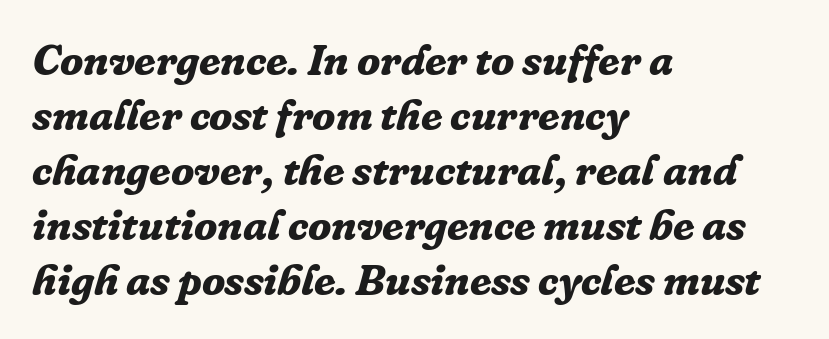
The image shows 43 px bold serif type, italic (leaning right); set left-aligned, normal line spacing (1.28x), normal letter spacing, not underlined; low stroke contrast and a medium x-height.
